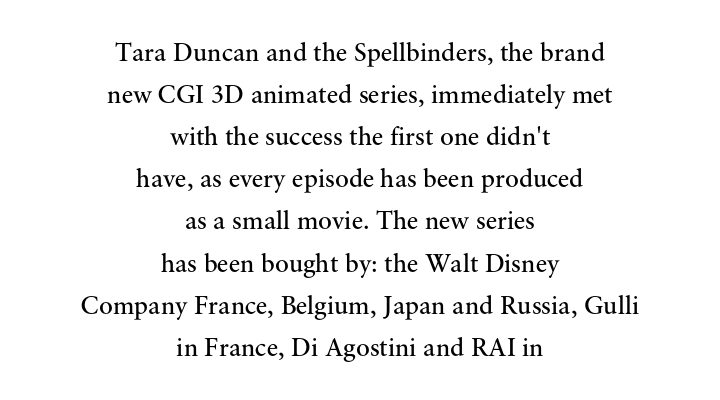
Q: Is the text bold? A: No.
Q: Is the text italic (slanted)? A: No, it is upright.
Q: Is the text underlined? A: No.
Q: How is the paragraph aligned? A: Centered.
Q: Is the spacing between letters normal or unusually wide? A: Normal.
Q: Is the spacing between lines tight, normal or loose? A: Normal.
